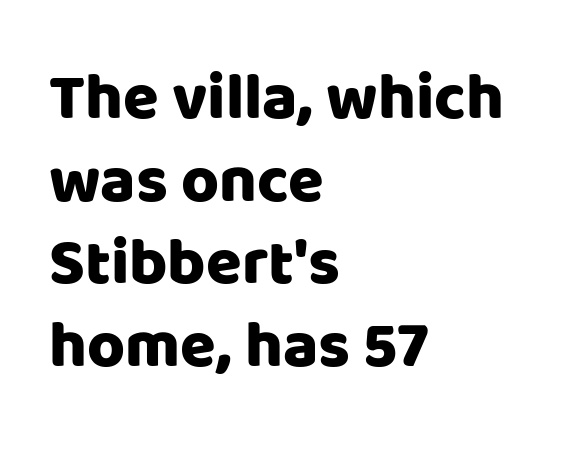
{"serif": "no", "italic": "no", "width": "normal", "stroke_contrast": "low", "x_height": "large", "monospaced": "no", "underline": "no", "align": "left", "line_spacing": "normal", "line_spacing_ratio": 1.27, "letter_spacing": "normal", "letter_spacing_em": 0.0, "glyph_px": 65}
